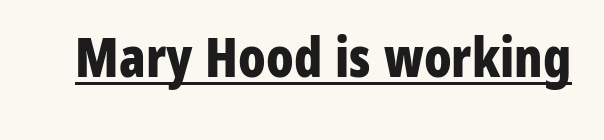
{"serif": "no", "italic": "no", "bold": "yes", "weight": "bold", "width": "condensed", "stroke_contrast": "low", "x_height": "medium", "monospaced": "no", "underline": "yes", "letter_spacing": "normal", "letter_spacing_em": 0.0, "glyph_px": 54}
